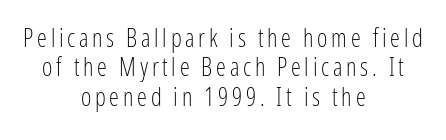
Check the space under the baseline: it is left empty. A student would call this center alignment; a typographer would say set centered. Does the lettering tilt? It doesn't — this is upright. The letterforms sit at book weight or below.
